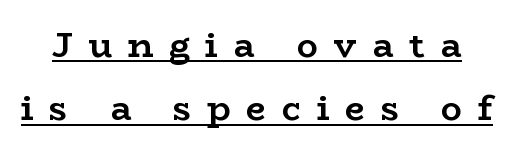
Each word looks stretched out because of the extra space between its letters. This sample uses a serif face. As a designer I'd log this as weight 700, bold. The string is rendered with underlining switched on. Upright lettering throughout.
